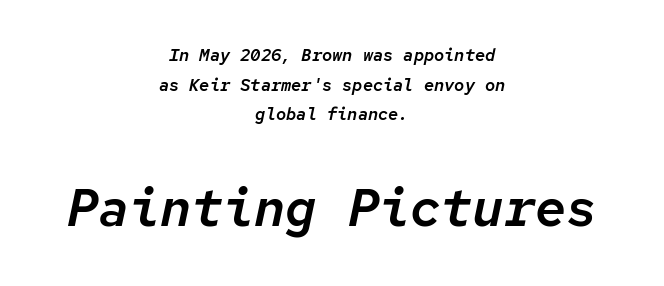
{"italic": "yes", "lean": "right", "slant_degrees": 12, "width": "normal", "stroke_contrast": "low", "x_height": "medium", "monospaced": "yes", "underline": "no", "align": "center", "line_spacing_ratio": 1.74, "letter_spacing": "normal", "letter_spacing_em": 0.0, "larger_block": "second", "size_ratio": 3.06, "glyph_px": 52}
